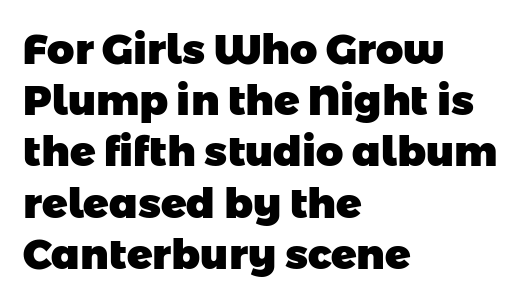
Serif or sans? Sans — the stroke terminals are bare. Honestly, there is no underline to notice here at all. Is the type bold? Yes — the strokes are clearly thick and heavy. The typesetter chose a ragged-right arrangement here.
